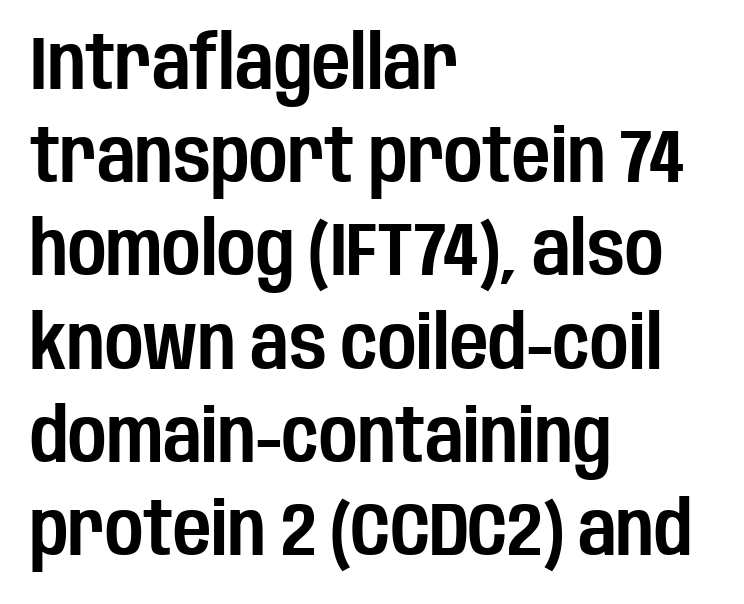
{"serif": "no", "italic": "no", "width": "condensed", "stroke_contrast": "low", "x_height": "large", "monospaced": "no", "underline": "no", "align": "left", "line_spacing": "normal", "line_spacing_ratio": 1.26, "letter_spacing": "normal", "letter_spacing_em": 0.0, "glyph_px": 74}
